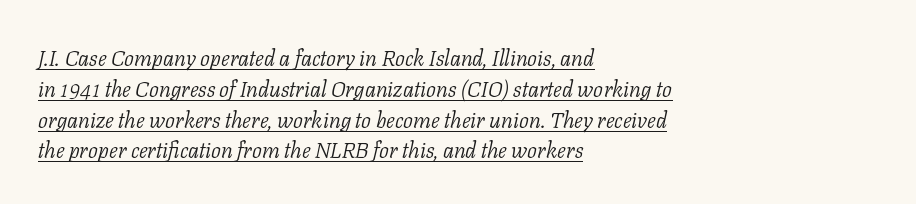
The image shows 22 px text type, italic (leaning right); set left-aligned, normal line spacing (1.4x), normal letter spacing, underlined.
